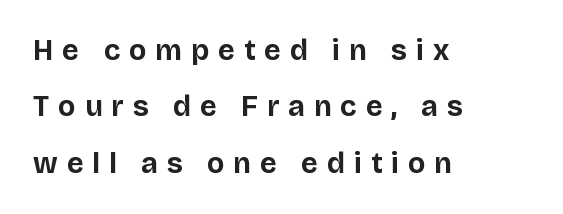
Underlining? Definitely not there. The typography opts for an upright posture over an oblique one. The space between consecutive lines is lavish. This sample uses expanded letter spacing, leaving extra air between glyphs.
